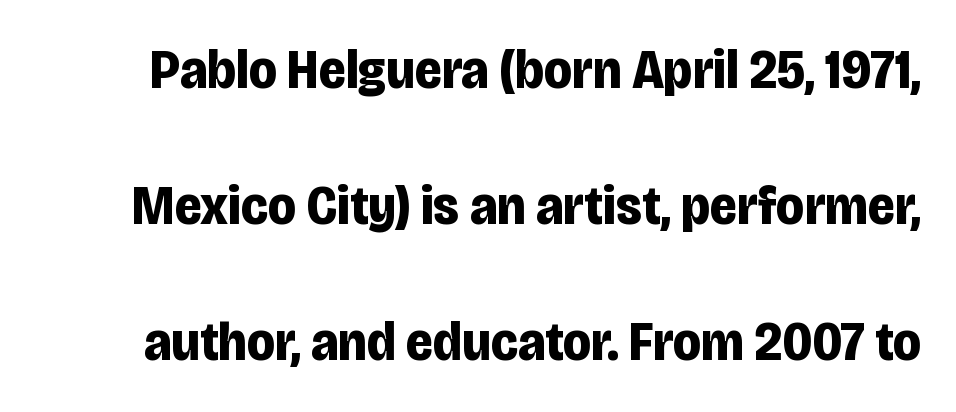
The image shows 56 px bold, condensed sans-serif type, upright; set loose line spacing (2.43x), normal letter spacing, not underlined; low stroke contrast and a large x-height.
